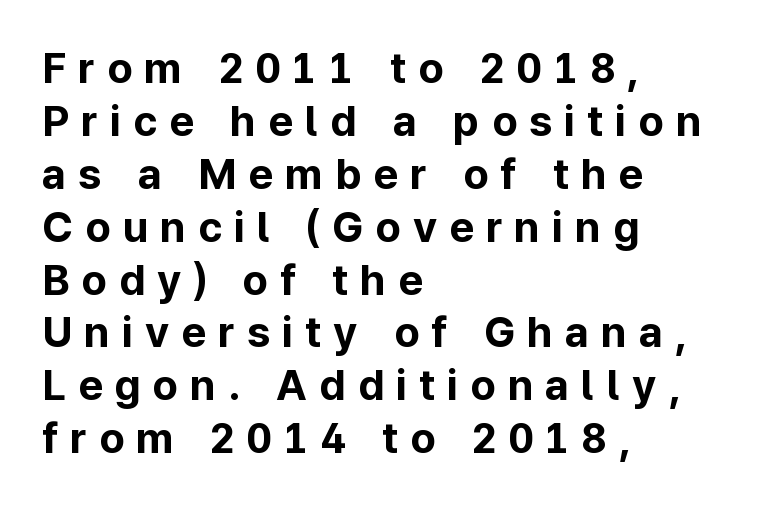
Only glyphs here, with clear space below each row. The lines are quadded left. Short note: letters widely spaced. Compared with an ordinary text face, these strokes are far heavier — a full bold. Letterform terminals end flat and unadorned throughout the passage.
